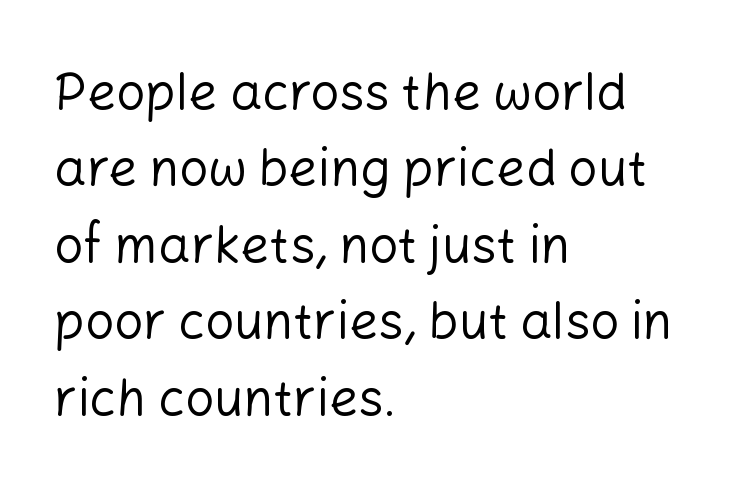
Unlike a traditional serif, this face leaves its strokes unadorned. If you measured baseline to baseline, you'd find a middling distance. Type without underlining. The passage shown is typed in a proportional face where columns would drift.
